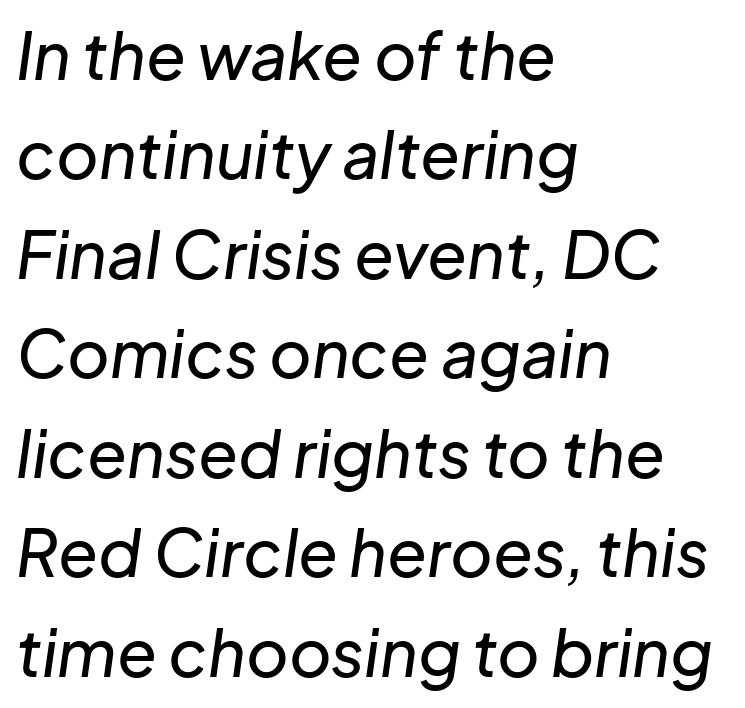
The image shows 65 px text type, italic (leaning right); set left-aligned, normal line spacing (1.53x), normal letter spacing, not underlined; low stroke contrast and a medium x-height.
